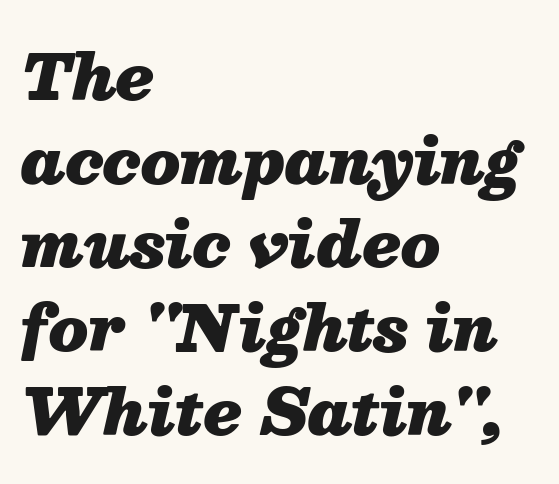
Q: Is the text bold? A: Yes.
Q: Is the text italic (slanted)? A: Yes, it leans right by about 13 degrees.
Q: Is the text underlined? A: No.
Q: How is the paragraph aligned? A: Left-aligned.
Q: Is the spacing between letters normal or unusually wide? A: Normal.
Q: Is the spacing between lines tight, normal or loose? A: Normal.
Q: Width (condensed, normal, or wide)? A: Normal.
Q: Stroke contrast? A: Medium.
Q: x-height? A: Medium.
Q: Monospaced? A: No.
